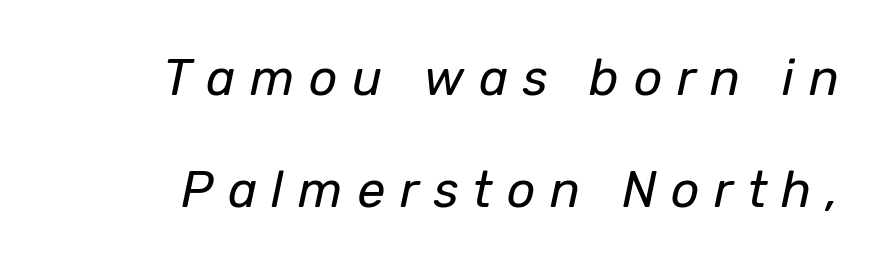
Clear beneath every line of the passage. Widely set lines give the paragraph a tall, airy silhouette. Do the characters align in a grid? No, the font is proportional. The whole block is typeset with a tilt. Tracking value appears strongly positive — letters spread wide. Stroke mass is kept to a normal reading level or below.
